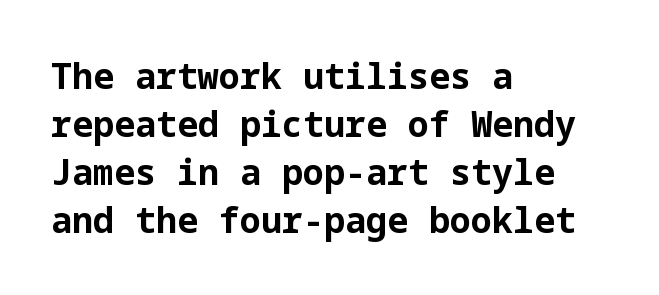
{"serif": "no", "italic": "no", "bold": "yes", "weight": "bold", "width": "normal", "stroke_contrast": "low", "x_height": "medium", "underline": "no", "align": "left", "line_spacing": "normal", "line_spacing_ratio": 1.37, "letter_spacing": "normal", "letter_spacing_em": 0.0, "glyph_px": 35}
